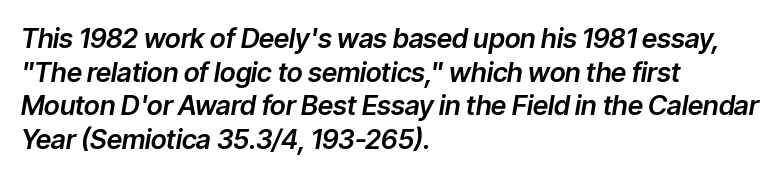
The typesetter chose a ragged-right arrangement here. Type without underlining. This is oblique type, the kind used for emphasis or titles. Notice how descenders clear the ascenders below comfortably — that's standard leading.
